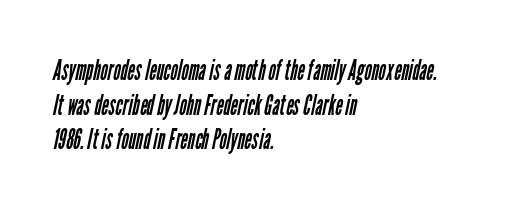
The image shows 28 px regular-weight, condensed sans-serif type; set left-aligned, line spacing 1.24x, normal letter spacing, not underlined; low stroke contrast and a medium x-height.
